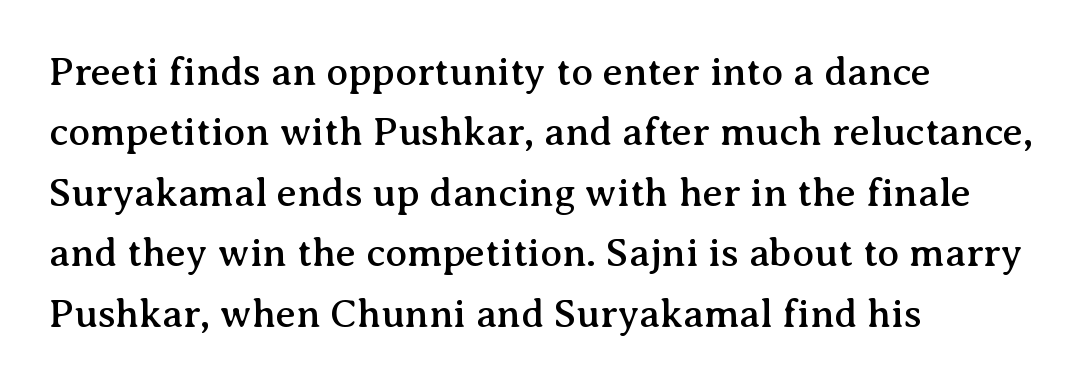
Q: Is the text italic (slanted)? A: No, it is upright.
Q: Is the typeface a serif or a sans-serif typeface? A: Serif.
Q: Is the text underlined? A: No.
Q: How is the paragraph aligned? A: Left-aligned.
Q: Is the spacing between letters normal or unusually wide? A: Normal.
Q: Is the spacing between lines tight, normal or loose? A: Normal.
Q: Width (condensed, normal, or wide)? A: Normal.
Q: Stroke contrast? A: Medium.
Q: x-height? A: Medium.
Q: Monospaced? A: No.
